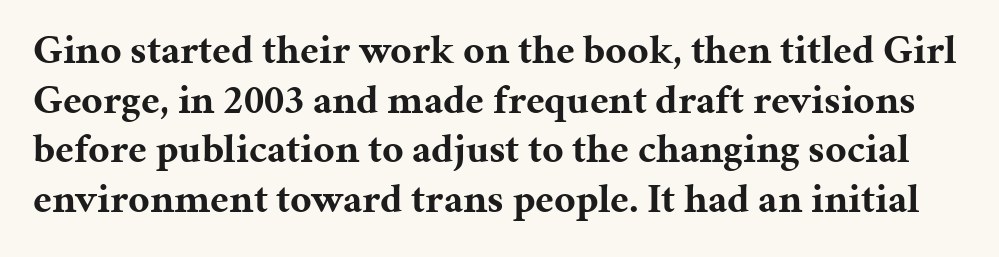
Is the type bold? Yes — the strokes are clearly thick and heavy. Bare-footed words on every line. These lines are rendered in a variable-pitch font. This is the regular roman posture of the typeface. Serifs: yes, visible at the terminals of the letterforms.
